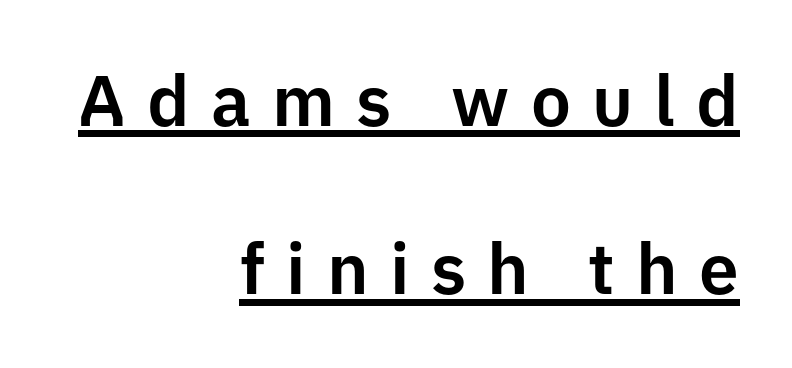
The image shows 71 px sans-serif type, upright; set right-aligned, loose line spacing (2.37x), unusually wide letter spacing (+0.3 em), underlined; low stroke contrast and a medium x-height.
